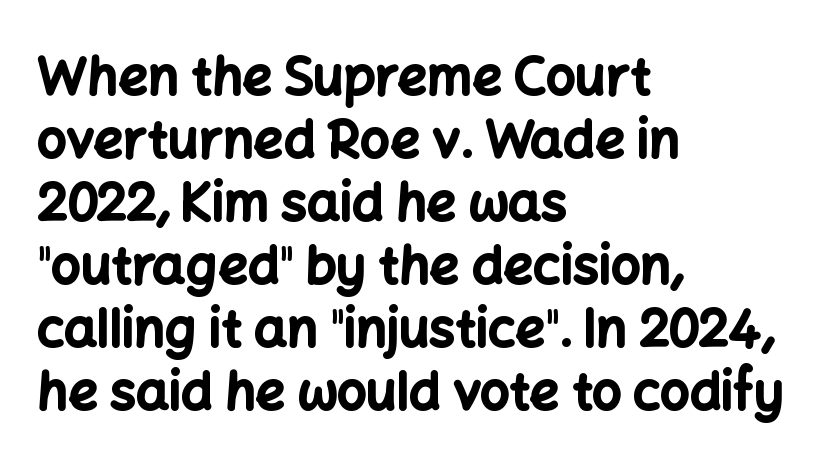
The image shows 52 px bold sans-serif type, upright; set left-aligned, line spacing 1.21x, normal letter spacing, not underlined; low stroke contrast and a medium x-height.
